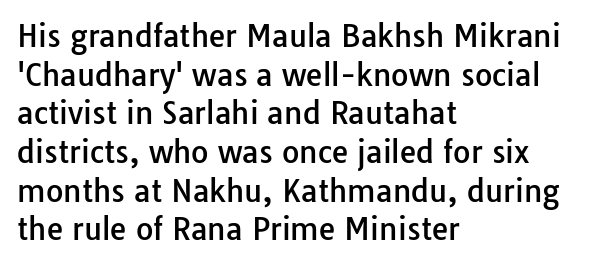
The image shows 30 px sans-serif type, upright; set left-aligned, normal line spacing (1.29x), normal letter spacing, not underlined; low stroke contrast and a medium x-height.
